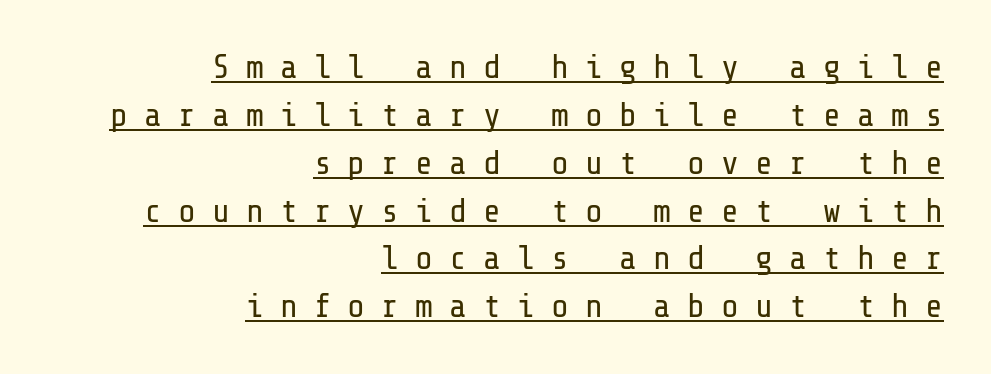
Q: Is the text bold? A: No.
Q: Is the text italic (slanted)? A: No, it is upright.
Q: Is the typeface a serif or a sans-serif typeface? A: Sans-serif.
Q: Is the text underlined? A: Yes.
Q: How is the paragraph aligned? A: Right-aligned.
Q: Is the spacing between letters normal or unusually wide? A: Unusually wide.
Q: Is the spacing between lines tight, normal or loose? A: Normal.
Q: Width (condensed, normal, or wide)? A: Normal.
Q: Stroke contrast? A: Low.
Q: x-height? A: Medium.
